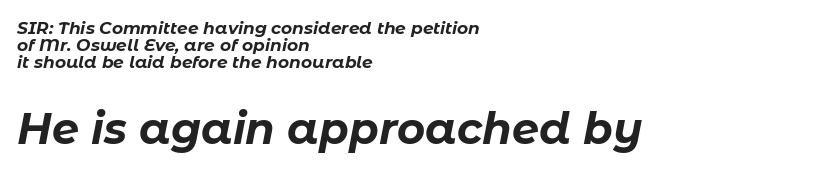
The paragraph has a hard left edge and a soft right edge. The rendering uses a small line-height, squeezing the rows. A bare baseline throughout the passage. Strokes here are thick enough to call this a true bold. Size hierarchy here favors the trailing block over the leading one.
